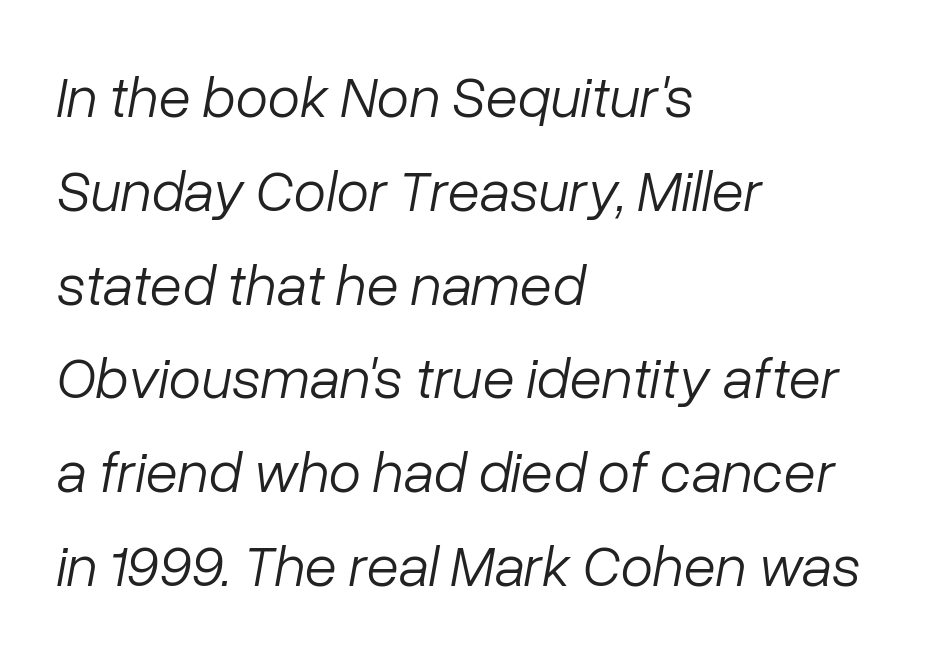
{"italic": "yes", "lean": "right", "slant_degrees": 10, "bold": "no", "weight": "light", "width": "normal", "stroke_contrast": "low", "x_height": "medium", "monospaced": "no", "underline": "no", "align": "left", "line_spacing": "normal", "line_spacing_ratio": 1.59, "letter_spacing": "normal", "letter_spacing_em": 0.0, "glyph_px": 59}
